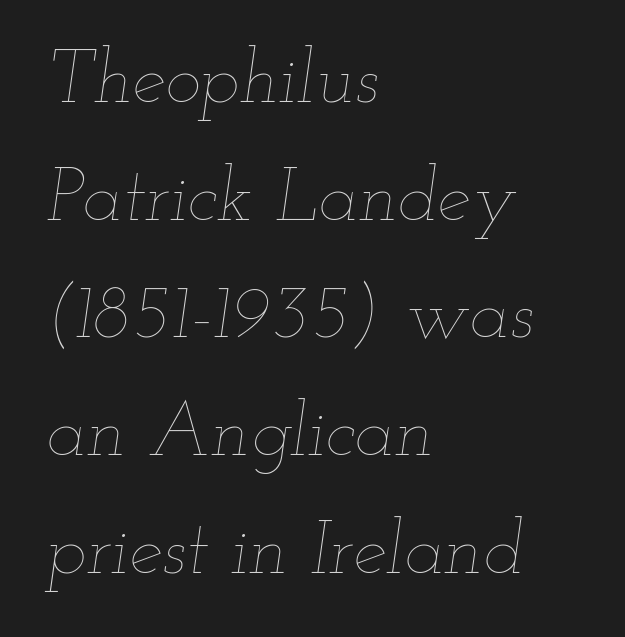
Q: Is the text bold? A: No.
Q: Is the text italic (slanted)? A: Yes, it leans right by about 12 degrees.
Q: Is the text underlined? A: No.
Q: How is the paragraph aligned? A: Left-aligned.
Q: Is the spacing between letters normal or unusually wide? A: Normal.
Q: Is the spacing between lines tight, normal or loose? A: Normal.
Q: Width (condensed, normal, or wide)? A: Wide.
Q: Stroke contrast? A: Low.
Q: x-height? A: Small.
Q: Monospaced? A: No.
